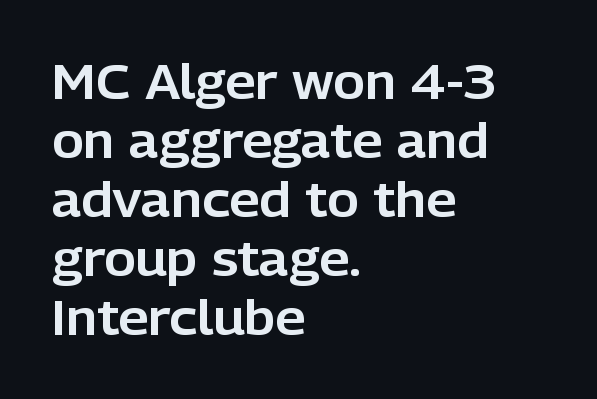
The image shows 48 px sans-serif type, upright; set left-aligned, line spacing 1.23x, normal letter spacing, not underlined; low stroke contrast and a medium x-height.
